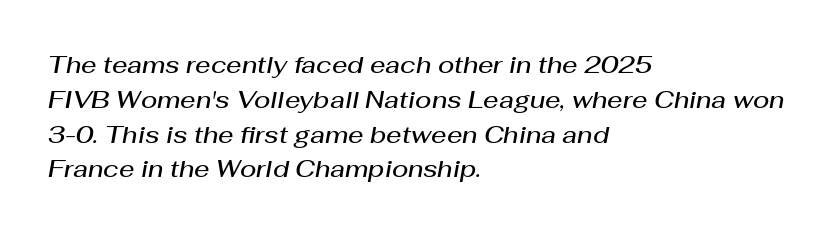
The image shows 24 px text type, italic (leaning right); set left-aligned, normal line spacing (1.45x), normal letter spacing, not underlined.
